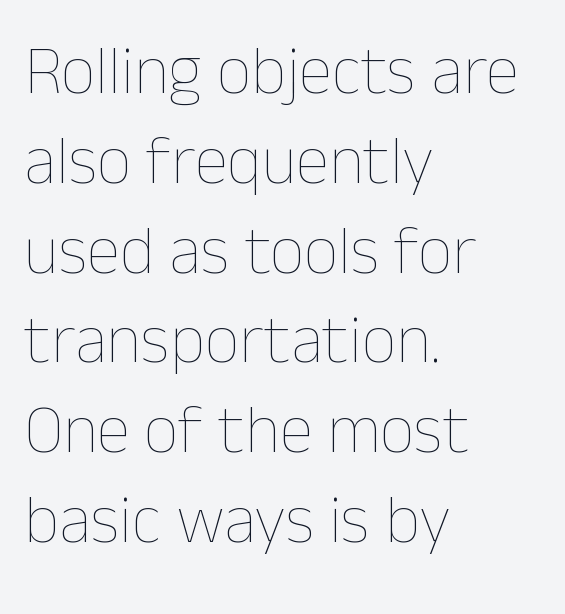
The space between consecutive lines is moderate. Varying glyph widths throughout — classic text-font behaviour. This sample uses plain, unmodified letter spacing. The font's upright variant was chosen for this text.
